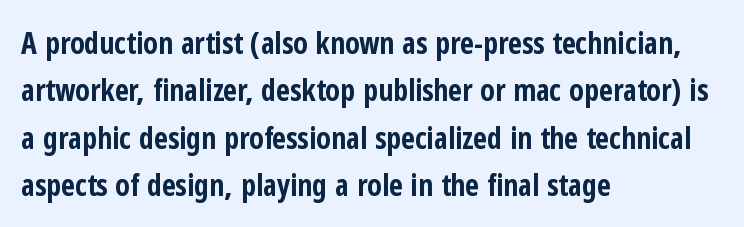
{"serif": "no", "italic": "no", "bold": "yes", "weight": "bold", "width": "condensed", "stroke_contrast": "low", "x_height": "medium", "monospaced": "no", "underline": "no", "align": "left", "line_spacing": "normal", "line_spacing_ratio": 1.58, "letter_spacing": "normal", "letter_spacing_em": 0.0, "glyph_px": 30}
